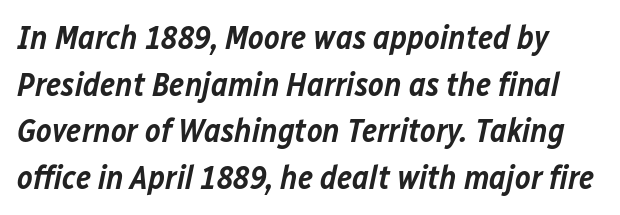
Q: Is the text bold? A: Semi-bold.
Q: Is the text italic (slanted)? A: Yes, it leans right by about 12 degrees.
Q: Is the text underlined? A: No.
Q: Is the spacing between letters normal or unusually wide? A: Normal.
Q: Is the spacing between lines tight, normal or loose? A: Normal.
Q: Width (condensed, normal, or wide)? A: Normal.
Q: Stroke contrast? A: Low.
Q: x-height? A: Medium.
Q: Monospaced? A: No.
